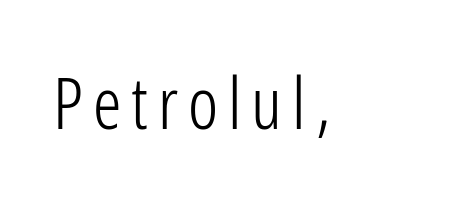
{"serif": "no", "italic": "no", "bold": "no", "weight": "light", "width": "condensed", "stroke_contrast": "low", "x_height": "medium", "monospaced": "no", "underline": "no", "glyph_px": 71}
